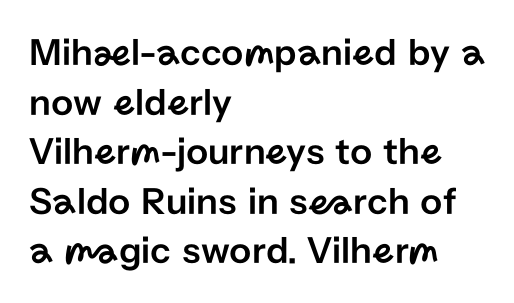
The image shows 39 px sans-serif type, upright; set left-aligned, normal line spacing (1.27x), normal letter spacing, not underlined; low stroke contrast and a medium x-height.
